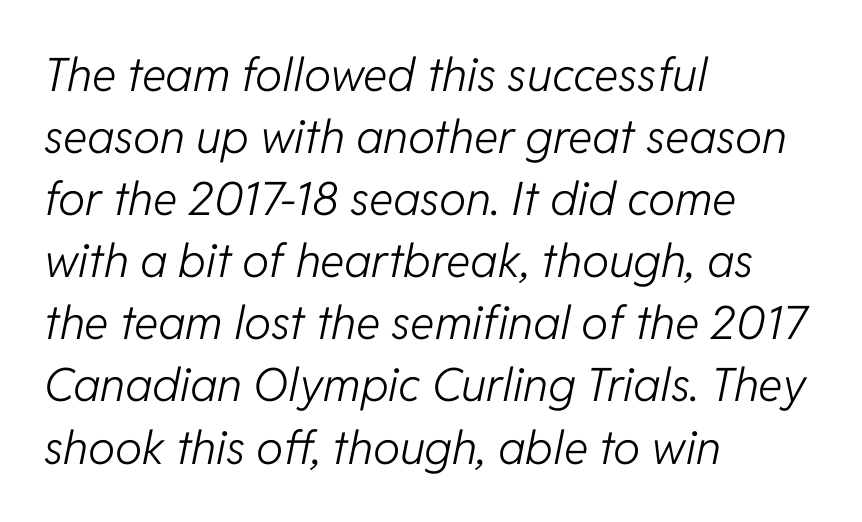
Q: Is the text bold? A: No.
Q: Is the text italic (slanted)? A: Yes, it leans right by about 11 degrees.
Q: Is the text underlined? A: No.
Q: How is the paragraph aligned? A: Left-aligned.
Q: Is the spacing between letters normal or unusually wide? A: Normal.
Q: Is the spacing between lines tight, normal or loose? A: Normal.
Q: Width (condensed, normal, or wide)? A: Normal.
Q: Stroke contrast? A: Low.
Q: x-height? A: Medium.
Q: Monospaced? A: No.
